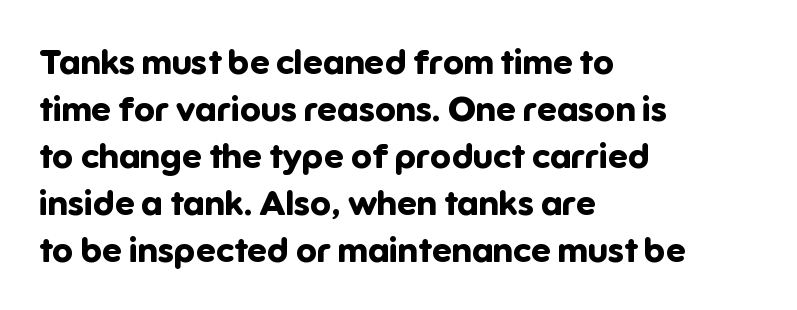
Q: Is the text bold? A: Yes.
Q: Is the text italic (slanted)? A: No, it is upright.
Q: Is the typeface a serif or a sans-serif typeface? A: Sans-serif.
Q: Is the text underlined? A: No.
Q: How is the paragraph aligned? A: Left-aligned.
Q: Is the spacing between letters normal or unusually wide? A: Normal.
Q: Is the spacing between lines tight, normal or loose? A: Normal.
Q: Width (condensed, normal, or wide)? A: Normal.
Q: Stroke contrast? A: Low.
Q: x-height? A: Medium.
Q: Monospaced? A: No.
